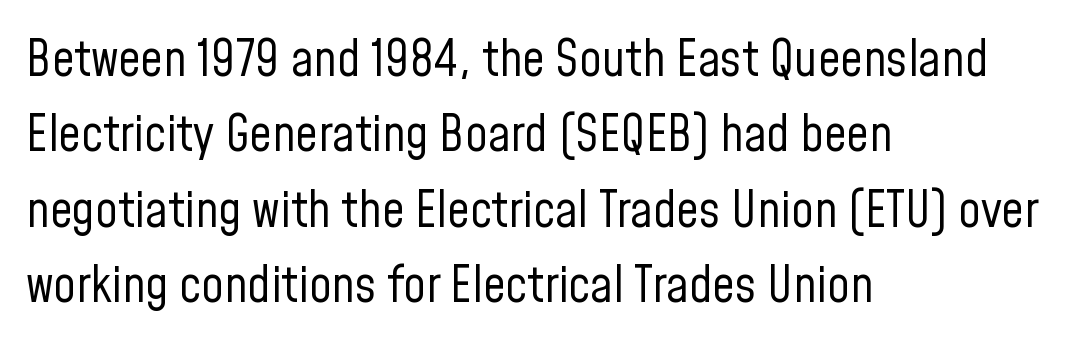
The image shows 50 px regular-weight, condensed sans-serif type, upright; set left-aligned, normal line spacing (1.51x), normal letter spacing, not underlined; low stroke contrast and a medium x-height.
